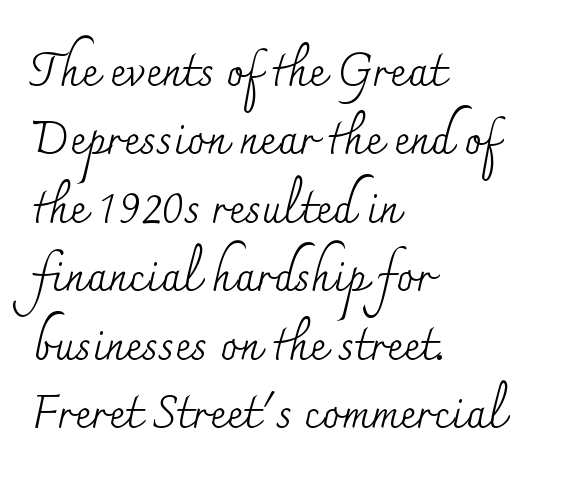
The image shows 45 px regular-weight serif type; set left-aligned, normal line spacing (1.52x), normal letter spacing, not underlined; medium stroke contrast and a small x-height.
